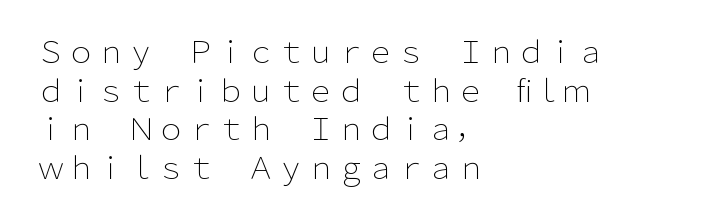
{"serif": "no", "italic": "no", "bold": "no", "weight": "light", "width": "normal", "stroke_contrast": "low", "x_height": "medium", "monospaced": "no", "underline": "no", "align": "left", "line_spacing": "normal", "line_spacing_ratio": 1.29, "letter_spacing": "normal", "letter_spacing_em": 0.0, "glyph_px": 30}
